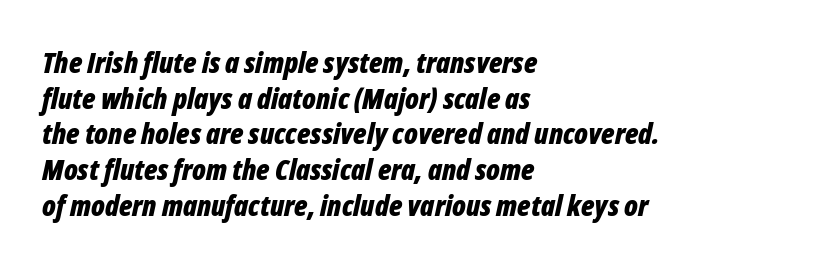
The image shows 29 px bold, condensed type, italic (leaning right); set left-aligned, line spacing 1.23x, normal letter spacing, not underlined; low stroke contrast and a medium x-height.
